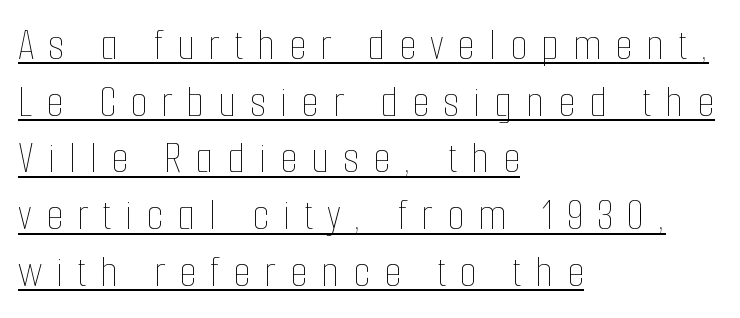
The image shows 45 px thin, condensed type, upright; set left-aligned, normal line spacing (1.26x), unusually wide letter spacing (+0.31 em), underlined; low stroke contrast and a medium x-height.
